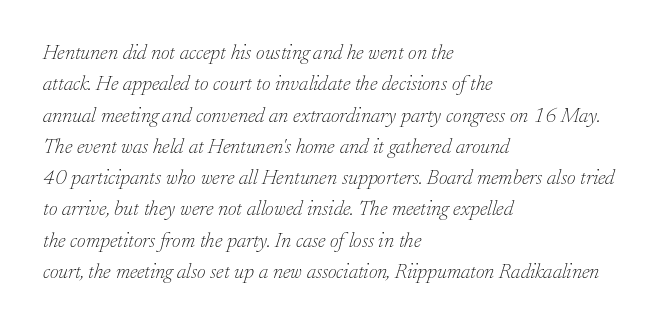
Honestly, there is no underline to notice here at all. The vertical gap from one line to the next is medium. No extra tracking has been applied to these lines. The letters are slanted; this is an italic face. This rendering uses left alignment, leaving the right contour irregular. Weight: regular or lighter.
